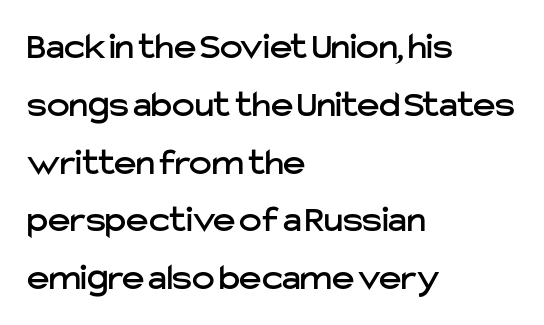
Q: Is the text italic (slanted)? A: No, it is upright.
Q: Is the typeface a serif or a sans-serif typeface? A: Sans-serif.
Q: Is the text underlined? A: No.
Q: How is the paragraph aligned? A: Left-aligned.
Q: Is the spacing between letters normal or unusually wide? A: Normal.
Q: Is the spacing between lines tight, normal or loose? A: Normal.
Q: Width (condensed, normal, or wide)? A: Normal.
Q: Stroke contrast? A: Low.
Q: x-height? A: Medium.
Q: Monospaced? A: No.
